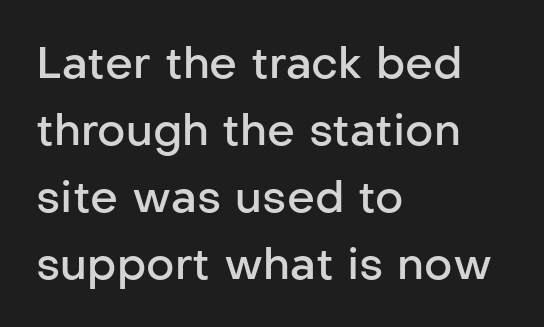
Q: Is the text bold? A: Semi-bold.
Q: Is the text italic (slanted)? A: No, it is upright.
Q: Is the typeface a serif or a sans-serif typeface? A: Sans-serif.
Q: Is the text underlined? A: No.
Q: How is the paragraph aligned? A: Left-aligned.
Q: Is the spacing between letters normal or unusually wide? A: Normal.
Q: Is the spacing between lines tight, normal or loose? A: Normal.
Q: Width (condensed, normal, or wide)? A: Normal.
Q: Stroke contrast? A: Low.
Q: x-height? A: Medium.
Q: Monospaced? A: No.
